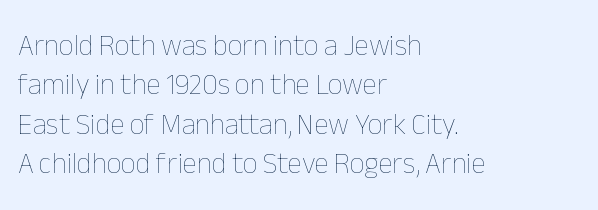
Varying glyph widths throughout — classic text-font behaviour. A clean baseline with only descenders dipping below it. The letterforms sit at book weight or below. The ragged edge is on the right, which tells us the setting is flush left. The line texture is even and compact thanks to regular tracking.
